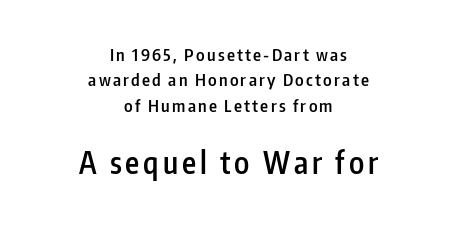
The image shows 30 px semibold, condensed sans-serif type, upright; set centered, normal line spacing (1.5x), not underlined; the second (bottom) block is 1.76x larger; low stroke contrast and a medium x-height.
